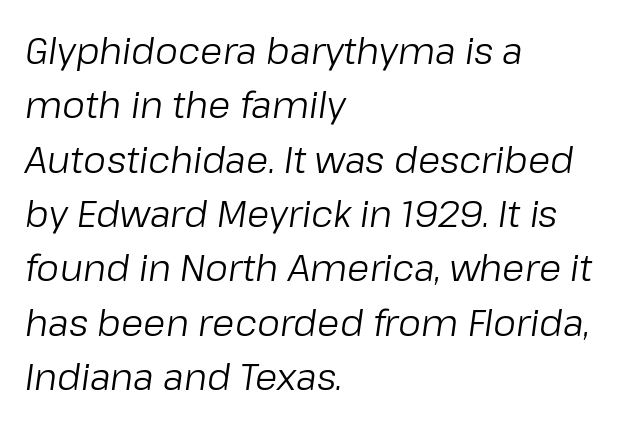
An italicized treatment has been applied to the whole sample. The lines are quadded left. The glyphs are unaccompanied by any horizontal stroke below them. Is this a heavy cut? Hardly; it is regular or lighter. This sample keeps an unexceptional amount of space between lines.
